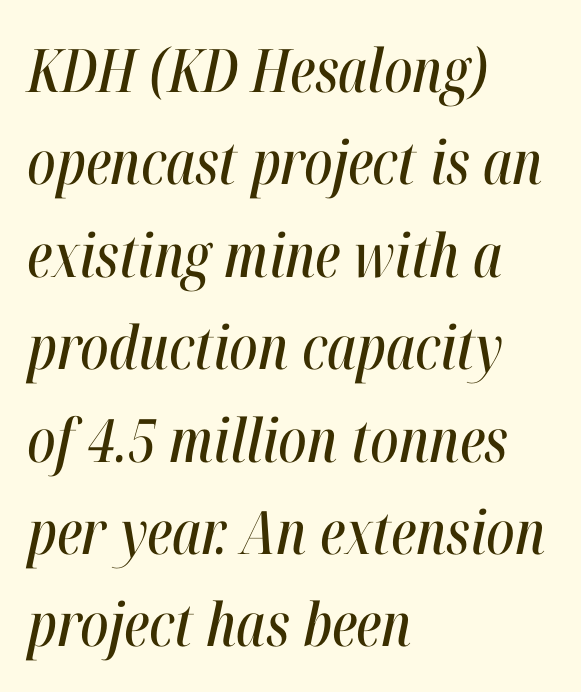
{"italic": "yes", "lean": "right", "slant_degrees": 12, "width": "condensed", "stroke_contrast": "high", "x_height": "medium", "monospaced": "no", "underline": "no", "align": "left", "line_spacing": "normal", "line_spacing_ratio": 1.54, "letter_spacing": "normal", "letter_spacing_em": 0.0, "glyph_px": 60}
